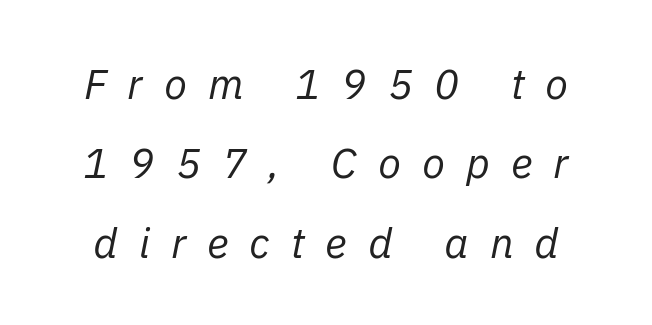
{"italic": "yes", "lean": "right", "slant_degrees": 11, "bold": "no", "weight": "regular", "width": "normal", "stroke_contrast": "low", "x_height": "medium", "monospaced": "no", "underline": "no", "line_spacing_ratio": 1.89, "letter_spacing": "wide", "letter_spacing_em": 0.5, "glyph_px": 42}
